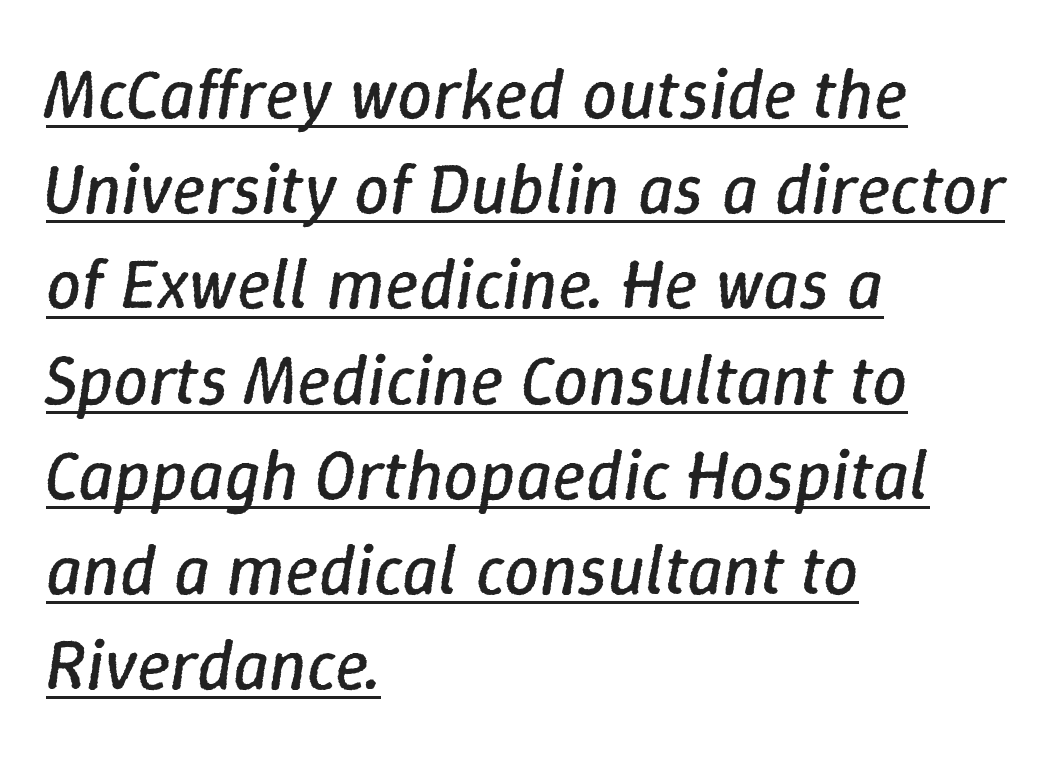
{"italic": "yes", "lean": "right", "slant_degrees": 9, "bold": "no", "weight": "regular", "width": "normal", "stroke_contrast": "low", "x_height": "medium", "monospaced": "no", "underline": "yes", "align": "left", "line_spacing": "normal", "line_spacing_ratio": 1.36, "letter_spacing": "normal", "letter_spacing_em": 0.0, "glyph_px": 70}
